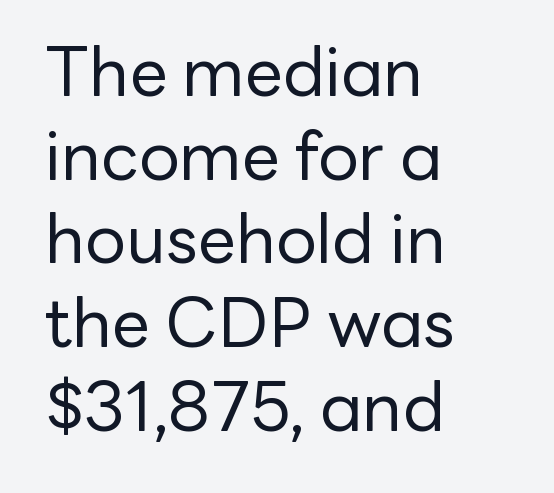
The image shows 68 px regular-weight sans-serif type, upright; set left-aligned, line spacing 1.23x, normal letter spacing, not underlined; low stroke contrast and a medium x-height.
